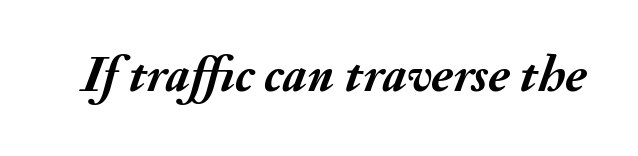
The image shows 51 px semibold type, italic (leaning right); set normal letter spacing, not underlined; medium stroke contrast and a small x-height.
